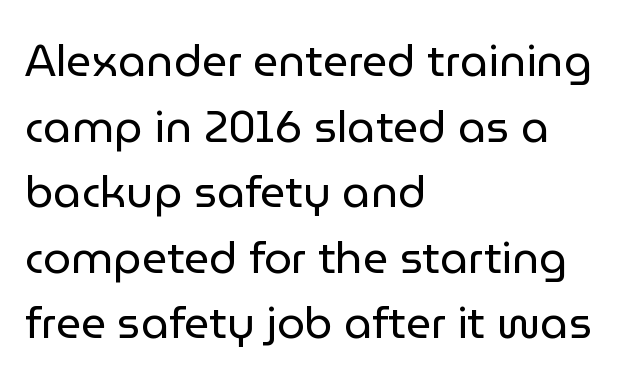
{"serif": "no", "italic": "no", "bold": "no", "weight": "regular", "width": "normal", "stroke_contrast": "low", "x_height": "medium", "monospaced": "no", "underline": "no", "align": "left", "line_spacing": "normal", "line_spacing_ratio": 1.49, "letter_spacing": "normal", "letter_spacing_em": 0.0, "glyph_px": 44}
